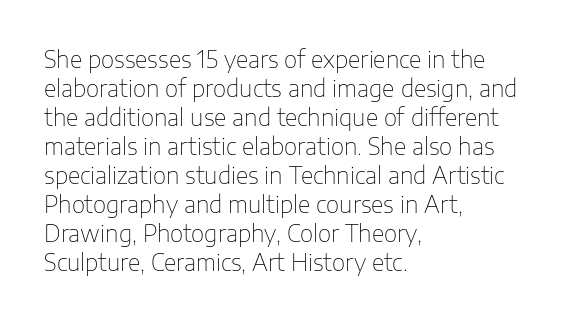
The image shows 23 px text type, upright; set left-aligned, normal line spacing (1.26x), normal letter spacing, not underlined.
